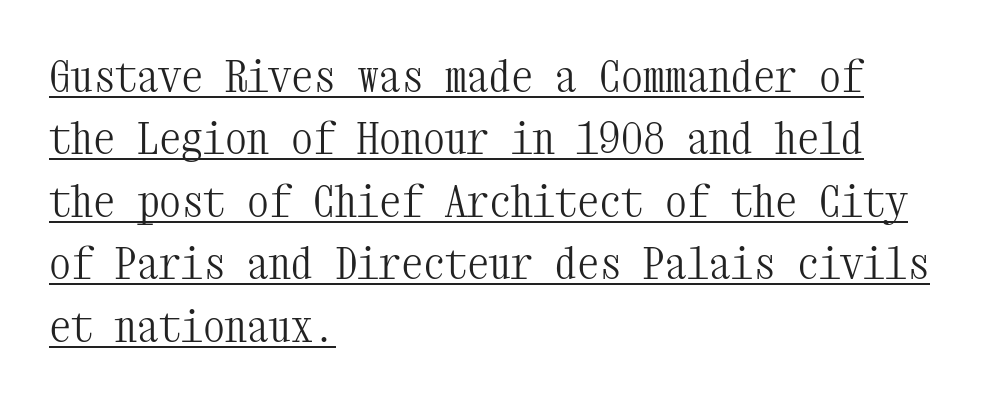
The image shows 44 px light, condensed serif type, upright, monospaced; set left-aligned, normal line spacing (1.42x), normal letter spacing, underlined; medium stroke contrast and a medium x-height.
